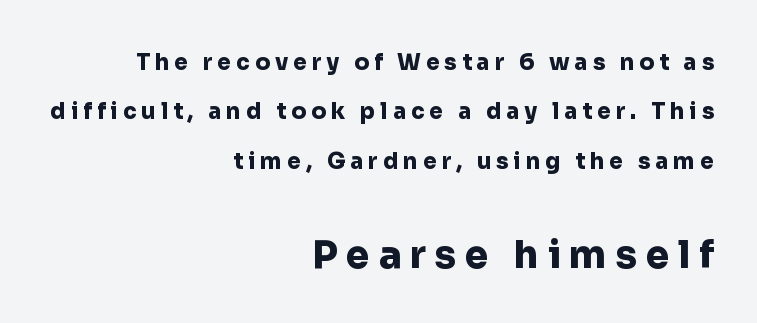
{"serif": "no", "italic": "no", "bold": "yes", "weight": "heavy", "width": "normal", "stroke_contrast": "low", "x_height": "medium", "monospaced": "no", "underline": "no", "align": "right", "line_spacing": "loose", "line_spacing_ratio": 2.25, "letter_spacing": "wide", "letter_spacing_em": 0.23, "larger_block": "second", "size_ratio": 1.73, "glyph_px": 38}
